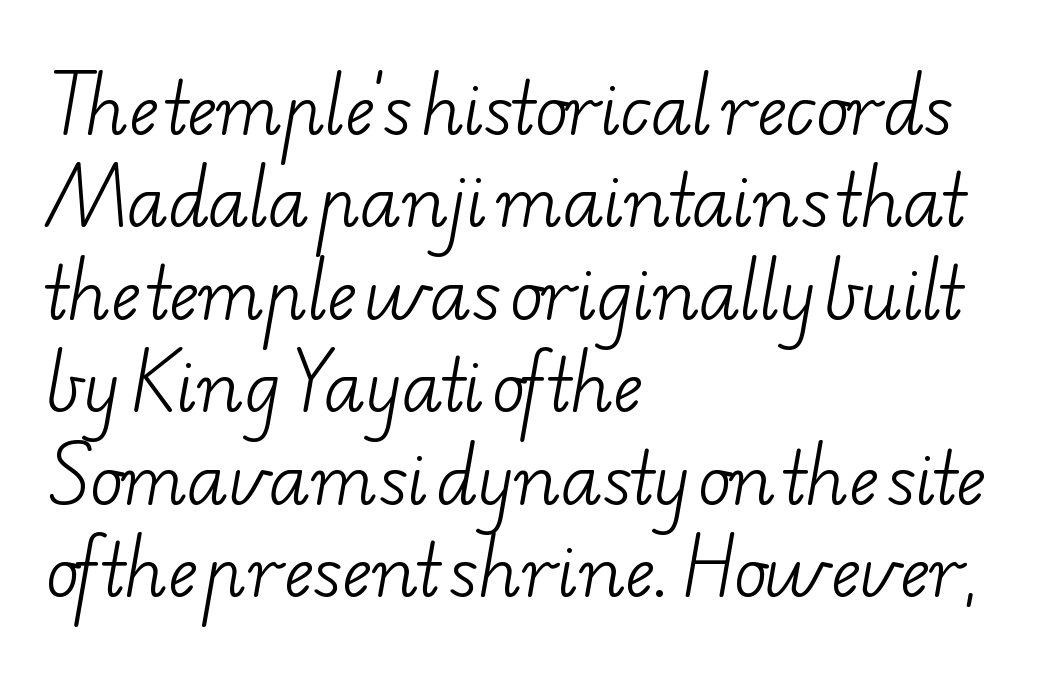
The image shows 69 px light, wide serif type; set left-aligned, normal line spacing (1.34x), normal letter spacing, not underlined; low stroke contrast and a small x-height.
